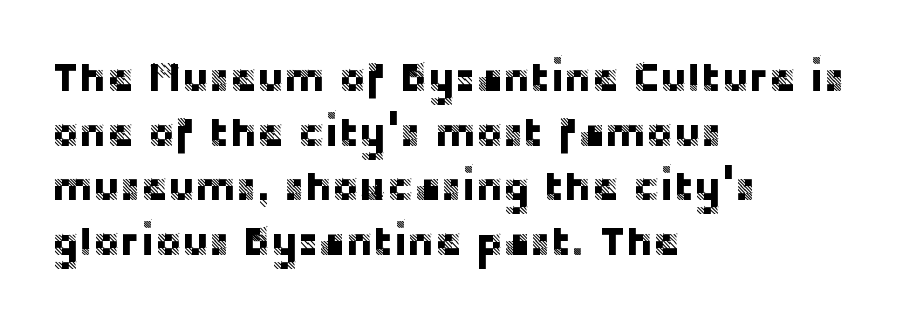
If you drew a ruler down the left edge, every line would touch it. Inter-character spacing is left at the font's built-in metrics. The face used here is proportionally spaced, like ordinary book or web type. These lines sit exactly where default settings would place them. Letters rest on an invisible, unmarked baseline. The rendering shows plain stroke endings on the letterforms — a sans-serif design.
